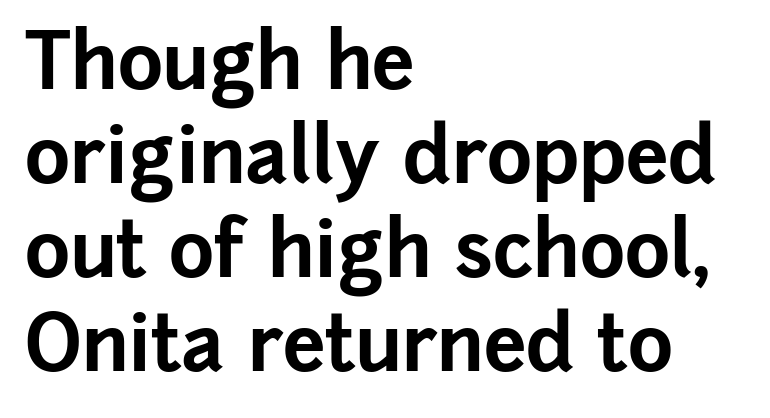
Q: Is the text bold? A: Yes.
Q: Is the text italic (slanted)? A: No, it is upright.
Q: Is the typeface a serif or a sans-serif typeface? A: Sans-serif.
Q: Is the text underlined? A: No.
Q: How is the paragraph aligned? A: Left-aligned.
Q: Is the spacing between letters normal or unusually wide? A: Normal.
Q: Width (condensed, normal, or wide)? A: Normal.
Q: Stroke contrast? A: Low.
Q: x-height? A: Medium.
Q: Monospaced? A: No.
